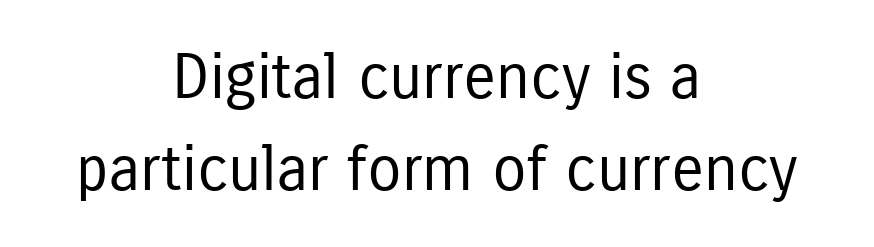
Q: Is the text bold? A: No.
Q: Is the text italic (slanted)? A: No, it is upright.
Q: Is the typeface a serif or a sans-serif typeface? A: Sans-serif.
Q: Is the text underlined? A: No.
Q: How is the paragraph aligned? A: Centered.
Q: Is the spacing between letters normal or unusually wide? A: Normal.
Q: Is the spacing between lines tight, normal or loose? A: Normal.
Q: Width (condensed, normal, or wide)? A: Condensed.
Q: Stroke contrast? A: Low.
Q: x-height? A: Medium.
Q: Monospaced? A: No.
